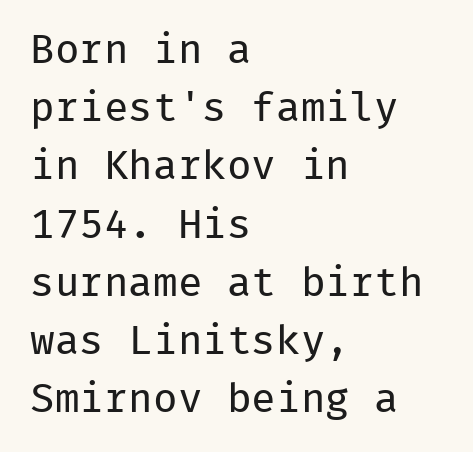
Q: Is the text bold? A: No.
Q: Is the text italic (slanted)? A: No, it is upright.
Q: Is the typeface a serif or a sans-serif typeface? A: Sans-serif.
Q: Is the text underlined? A: No.
Q: How is the paragraph aligned? A: Left-aligned.
Q: Is the spacing between letters normal or unusually wide? A: Normal.
Q: Is the spacing between lines tight, normal or loose? A: Normal.
Q: Width (condensed, normal, or wide)? A: Normal.
Q: Stroke contrast? A: Low.
Q: x-height? A: Medium.
Q: Monospaced? A: Yes.
